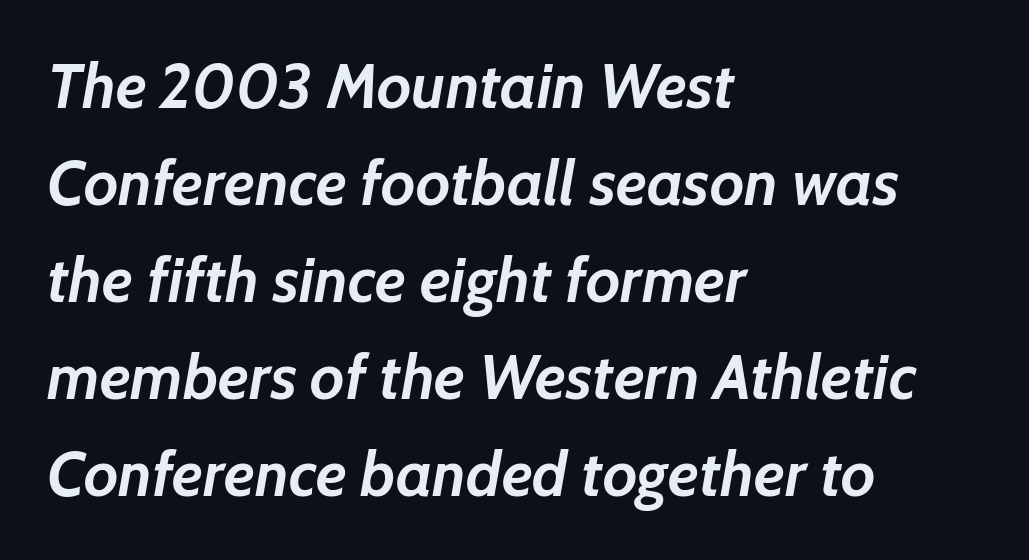
Plain, unruled lines of type. Every row of glyphs begins at an identical x-position on the left. These words are printed bold, with thick strokes throughout. In terms of posture, this sample is oblique.
